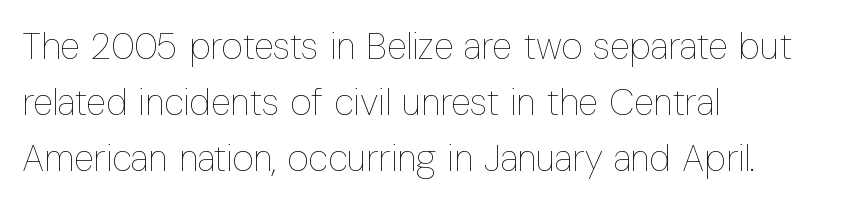
Q: Is the text bold? A: No.
Q: Is the text italic (slanted)? A: No, it is upright.
Q: Is the text underlined? A: No.
Q: How is the paragraph aligned? A: Left-aligned.
Q: Is the spacing between letters normal or unusually wide? A: Normal.
Q: Is the spacing between lines tight, normal or loose? A: Normal.
Q: Width (condensed, normal, or wide)? A: Condensed.
Q: Stroke contrast? A: Low.
Q: x-height? A: Medium.
Q: Monospaced? A: No.
